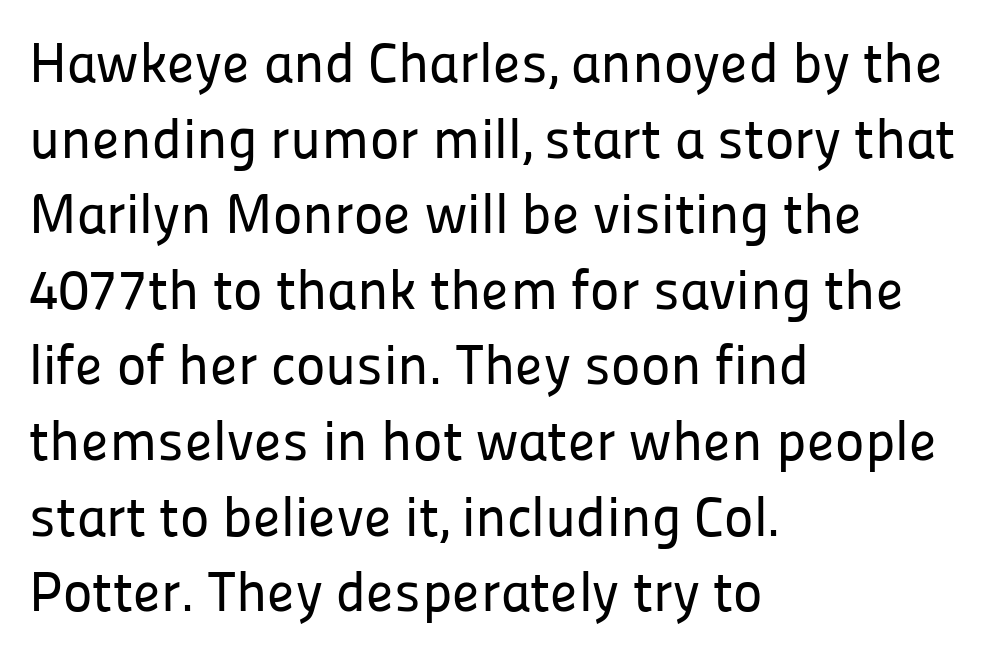
The letters advance in unequal steps, a hallmark of proportional type. Line starts are locked; line ends wander. The gap between lines stays unmarked. Tall strokes in this sample are plumb rather than angled.
